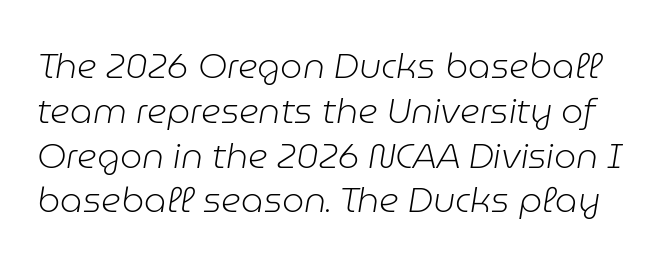
The image shows 35 px light type, italic (leaning right); set normal line spacing (1.28x), normal letter spacing, not underlined; low stroke contrast and a medium x-height.
